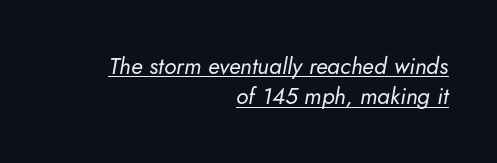
{"italic": "yes", "lean": "right", "slant_degrees": 5, "bold": "no", "underline": "yes", "align": "right", "line_spacing": "normal", "line_spacing_ratio": 1.32, "letter_spacing": "normal", "letter_spacing_em": 0.0, "glyph_px": 23}
